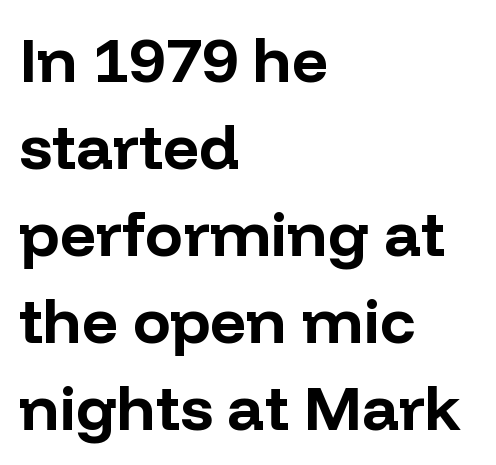
{"serif": "no", "italic": "no", "bold": "yes", "weight": "bold", "width": "normal", "stroke_contrast": "low", "x_height": "medium", "monospaced": "no", "underline": "no", "align": "left", "line_spacing": "normal", "line_spacing_ratio": 1.38, "letter_spacing": "normal", "letter_spacing_em": 0.0, "glyph_px": 63}
